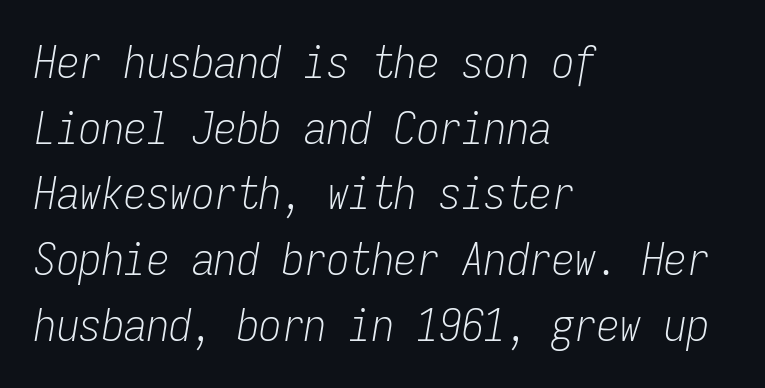
{"italic": "yes", "lean": "right", "slant_degrees": 9, "bold": "no", "weight": "light", "width": "condensed", "stroke_contrast": "low", "x_height": "medium", "monospaced": "yes", "underline": "no", "align": "left", "line_spacing": "normal", "line_spacing_ratio": 1.46, "letter_spacing": "normal", "letter_spacing_em": 0.0, "glyph_px": 45}
